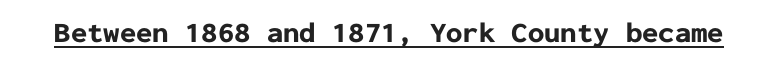
The image shows 29 px bold sans-serif type, upright, monospaced; set normal letter spacing, underlined; low stroke contrast and a medium x-height.
